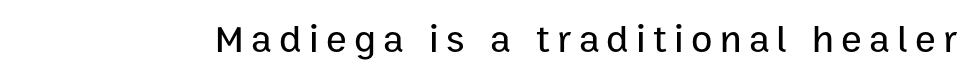
The strip under each line holds only bare page. Do the letters lean? They stand straight. In terms of letterform style, serifs are entirely absent. Looks like regular typesetting: each glyph gets only the width it needs.
